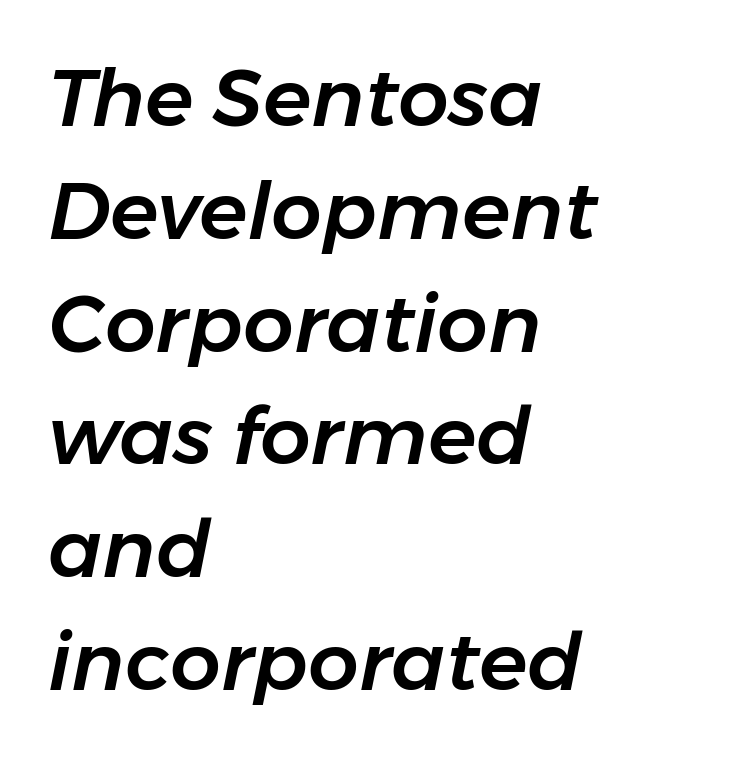
{"italic": "yes", "lean": "right", "slant_degrees": 11, "width": "normal", "stroke_contrast": "low", "x_height": "medium", "monospaced": "no", "underline": "no", "align": "left", "line_spacing": "normal", "line_spacing_ratio": 1.41, "letter_spacing": "normal", "letter_spacing_em": 0.0, "glyph_px": 80}
